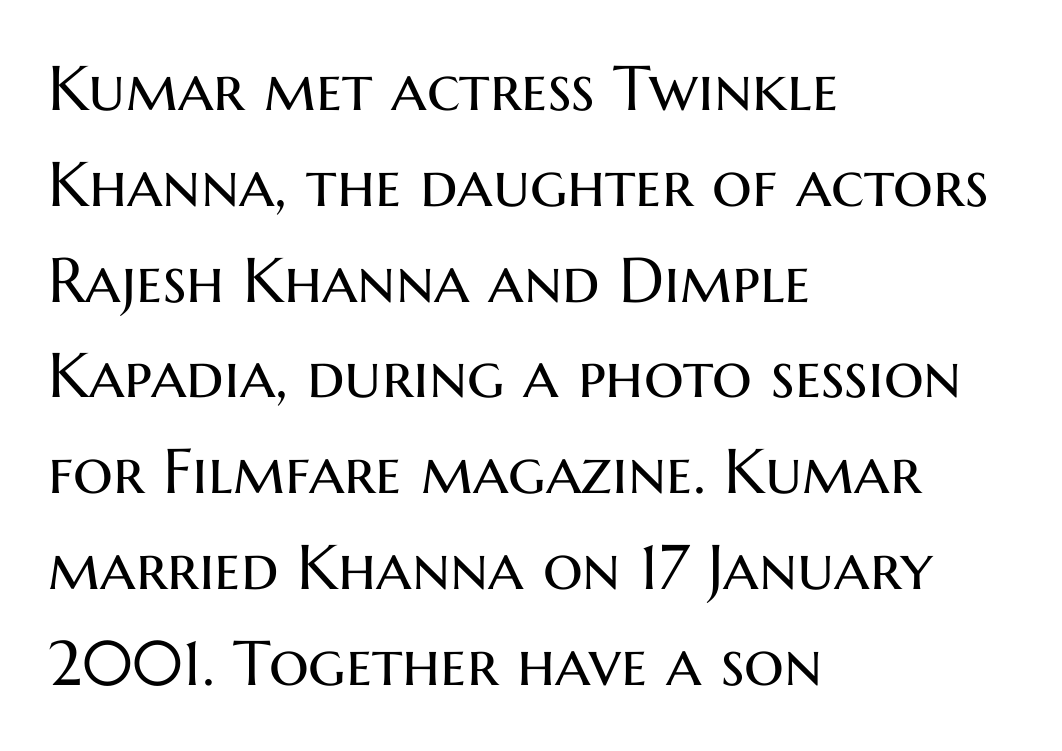
Q: Is the text bold? A: No.
Q: Is the text italic (slanted)? A: No, it is upright.
Q: Is the typeface a serif or a sans-serif typeface? A: Sans-serif.
Q: Is the text underlined? A: No.
Q: How is the paragraph aligned? A: Left-aligned.
Q: Is the spacing between letters normal or unusually wide? A: Normal.
Q: Is the spacing between lines tight, normal or loose? A: Normal.
Q: Width (condensed, normal, or wide)? A: Normal.
Q: Stroke contrast? A: Medium.
Q: x-height? A: Medium.
Q: Monospaced? A: No.
